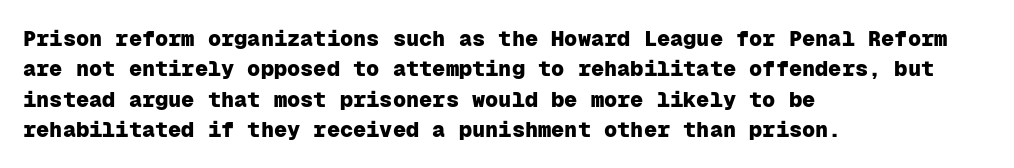
The paragraph shown leans on its left margin. The glyphs have the mass of a bold cut. How are the letters spaced? Ordinarily, with no added tracking. This sample uses an upright cut, with every glyph sitting square on the baseline.
